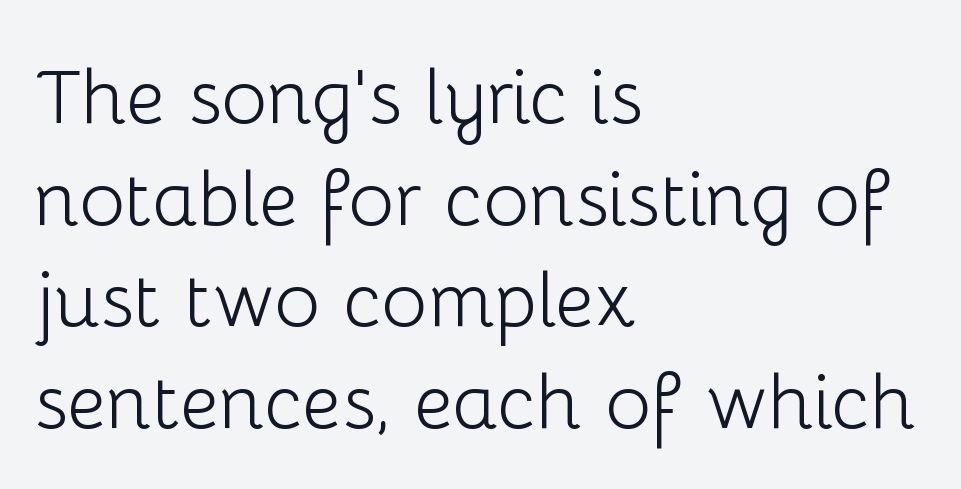
Q: Is the text bold? A: No.
Q: Is the text italic (slanted)? A: No, it is upright.
Q: Is the typeface a serif or a sans-serif typeface? A: Sans-serif.
Q: Is the text underlined? A: No.
Q: How is the paragraph aligned? A: Left-aligned.
Q: Is the spacing between letters normal or unusually wide? A: Normal.
Q: Is the spacing between lines tight, normal or loose? A: Normal.
Q: Width (condensed, normal, or wide)? A: Normal.
Q: Stroke contrast? A: Low.
Q: x-height? A: Medium.
Q: Monospaced? A: No.
